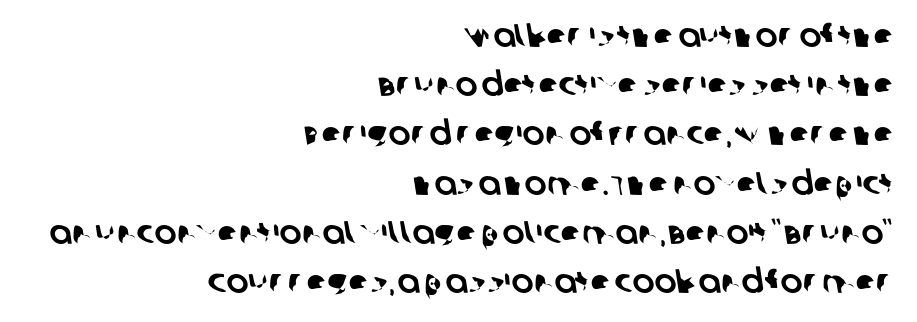
The image shows 33 px sans-serif type; set right-aligned, normal line spacing (1.49x), normal letter spacing, not underlined; low stroke contrast and a large x-height.
